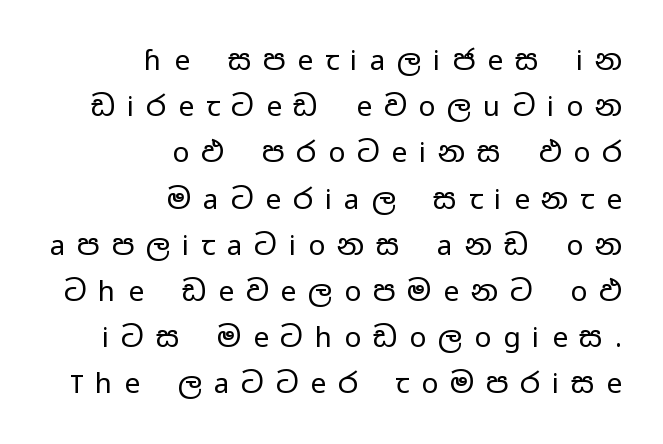
The image shows 28 px regular-weight, wide sans-serif type, upright; set right-aligned, normal line spacing (1.65x), unusually wide letter spacing (+0.43 em), not underlined; low stroke contrast and a medium x-height.
